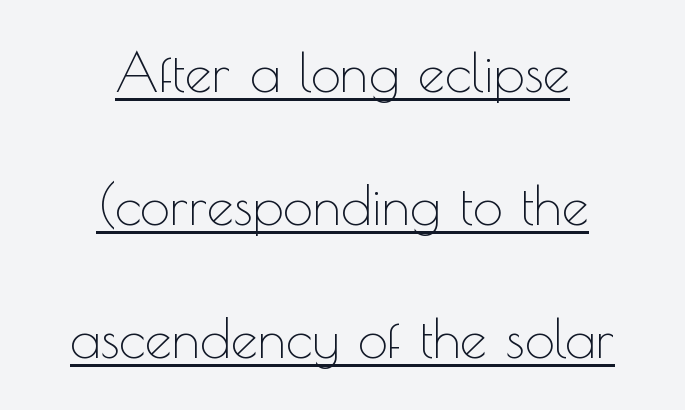
{"serif": "no", "italic": "no", "bold": "no", "weight": "thin", "width": "normal", "x_height": "small", "monospaced": "no", "underline": "yes", "align": "center", "line_spacing": "loose", "line_spacing_ratio": 2.46, "letter_spacing": "normal", "letter_spacing_em": 0.0, "glyph_px": 54}
